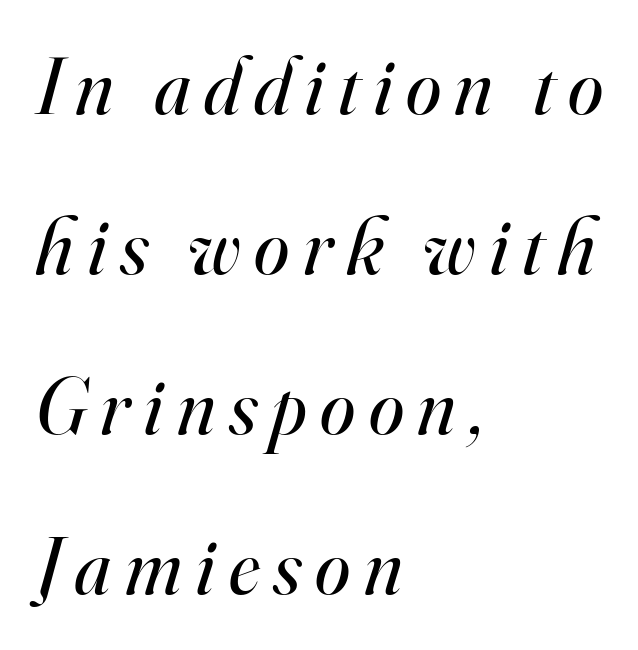
Q: Is the text bold? A: No.
Q: Is the text italic (slanted)? A: Yes, it leans right by about 16 degrees.
Q: Is the typeface a serif or a sans-serif typeface? A: Serif.
Q: Is the text underlined? A: No.
Q: How is the paragraph aligned? A: Left-aligned.
Q: Is the spacing between lines tight, normal or loose? A: Loose.
Q: Width (condensed, normal, or wide)? A: Normal.
Q: Stroke contrast? A: High.
Q: x-height? A: Small.
Q: Monospaced? A: No.
